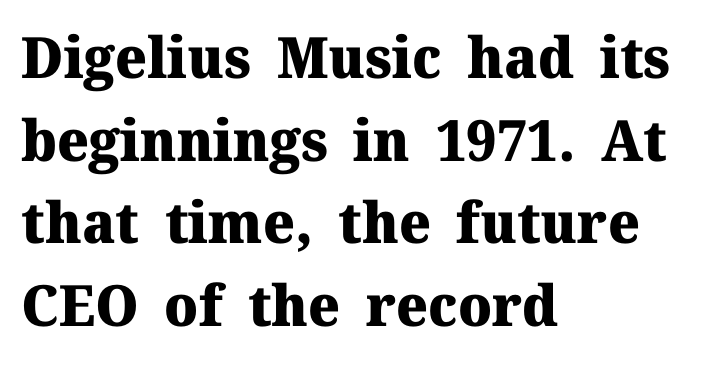
Tracking value appears to be zero — textbook default spacing. Clear beneath every line of the passage. Note the varied advance widths — an 'i' is clearly narrower than an 'm'. Regular leading.
